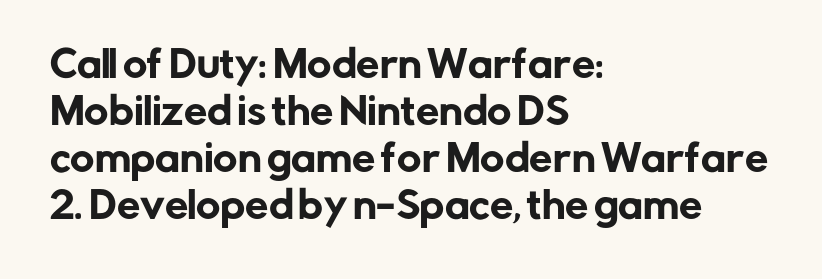
Descender tails drop into unmarked territory. The specimen reads as upright at a glance. Character widths vary here, with narrow letters taking less room than wide ones. The passage shown is typeset with a sans-serif family. Every row of glyphs begins at an identical x-position on the left.
